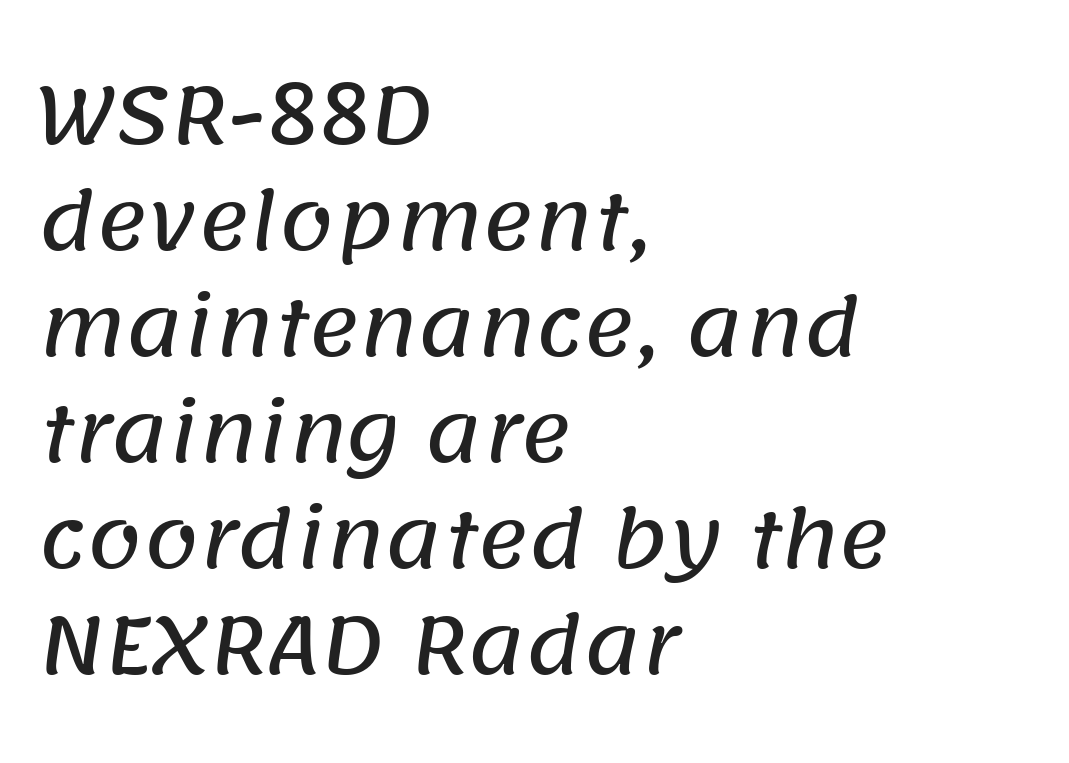
{"serif": "no", "width": "normal", "stroke_contrast": "low", "x_height": "large", "monospaced": "no", "underline": "no", "align": "left", "line_spacing": "normal", "line_spacing_ratio": 1.36, "letter_spacing": "normal", "letter_spacing_em": 0.0, "glyph_px": 78}
